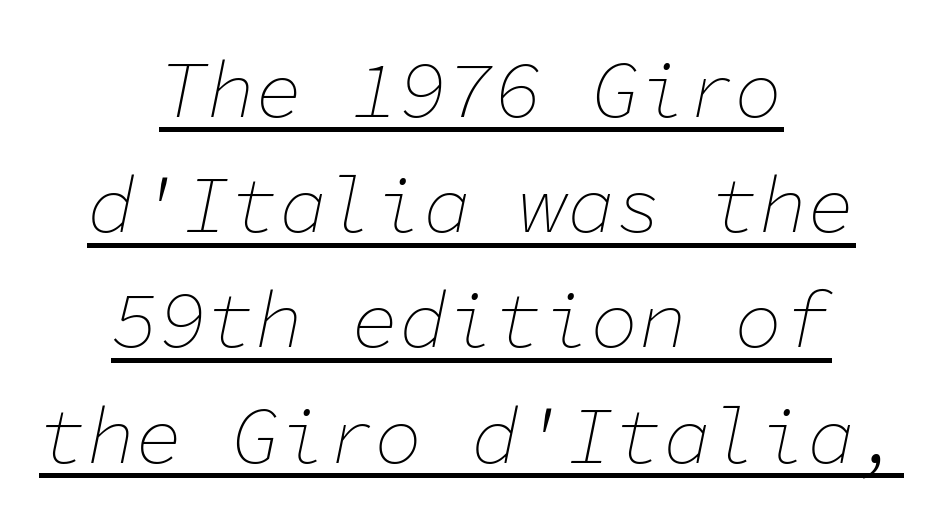
{"italic": "yes", "lean": "right", "slant_degrees": 11, "bold": "no", "weight": "thin", "width": "normal", "stroke_contrast": "low", "x_height": "medium", "monospaced": "yes", "underline": "yes", "align": "center", "line_spacing": "normal", "line_spacing_ratio": 1.44, "letter_spacing": "normal", "letter_spacing_em": 0.0, "glyph_px": 80}
